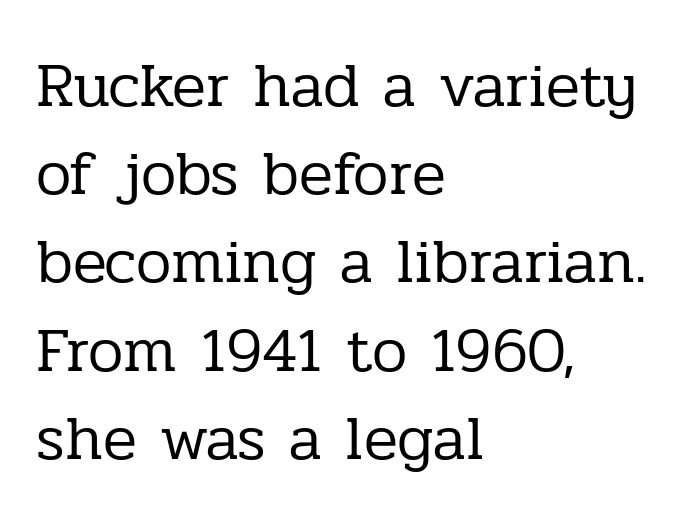
{"serif": "yes", "italic": "no", "bold": "no", "weight": "regular", "width": "normal", "stroke_contrast": "low", "x_height": "medium", "monospaced": "no", "underline": "no", "align": "left", "line_spacing": "normal", "line_spacing_ratio": 1.4, "letter_spacing": "normal", "letter_spacing_em": 0.0, "glyph_px": 63}
